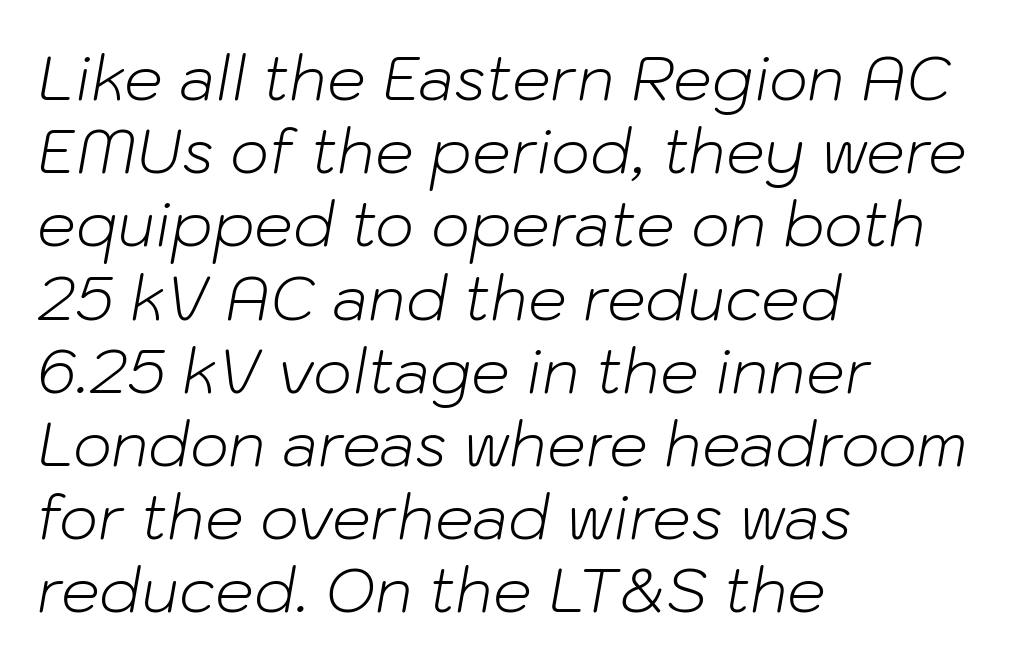
Vertical stems look standard width or narrower in stroke. Rule under the text: the space is simply empty. The letterforms sit shoulder to shoulder at normal distance. An italicized treatment has been applied to the whole sample. In CSS terms this would be text-align: left.
